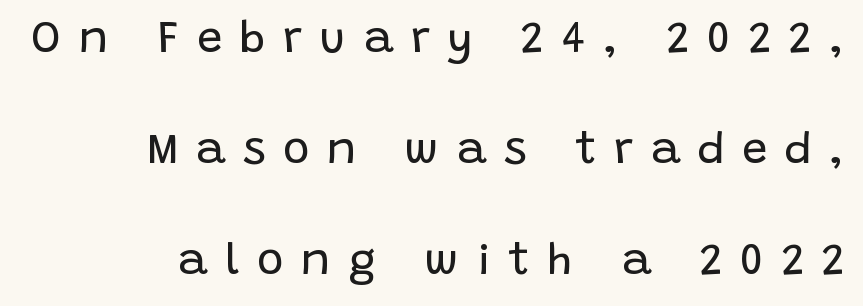
Q: Is the text bold? A: No.
Q: Is the text italic (slanted)? A: No, it is upright.
Q: Is the typeface a serif or a sans-serif typeface? A: Sans-serif.
Q: Is the text underlined? A: No.
Q: How is the paragraph aligned? A: Right-aligned.
Q: Is the spacing between letters normal or unusually wide? A: Unusually wide.
Q: Is the spacing between lines tight, normal or loose? A: Loose.
Q: Width (condensed, normal, or wide)? A: Normal.
Q: Stroke contrast? A: Low.
Q: x-height? A: Large.
Q: Monospaced? A: No.
